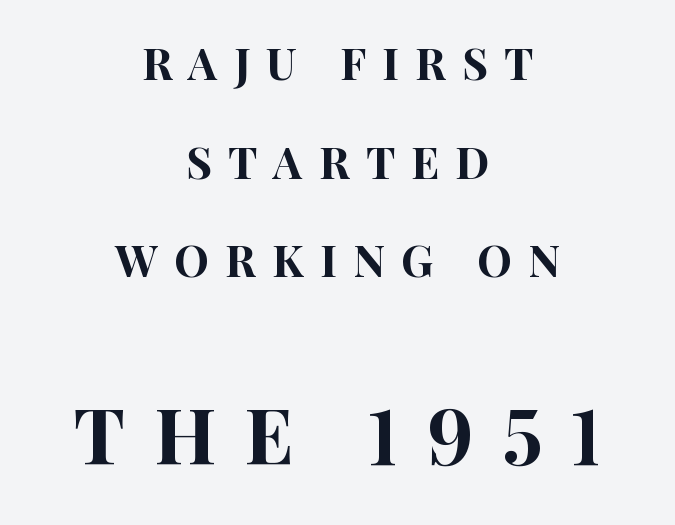
Q: Is the text italic (slanted)? A: No, it is upright.
Q: Is the typeface a serif or a sans-serif typeface? A: Sans-serif.
Q: Is the text underlined? A: No.
Q: How is the paragraph aligned? A: Centered.
Q: Is the spacing between letters normal or unusually wide? A: Unusually wide.
Q: Is the spacing between lines tight, normal or loose? A: Loose.
Q: Which block of text is set in a larger size, the first (top) or the second (bottom)? A: The second (bottom) one.
Q: Width (condensed, normal, or wide)? A: Condensed.
Q: Stroke contrast? A: High.
Q: x-height? A: Large.
Q: Monospaced? A: No.
